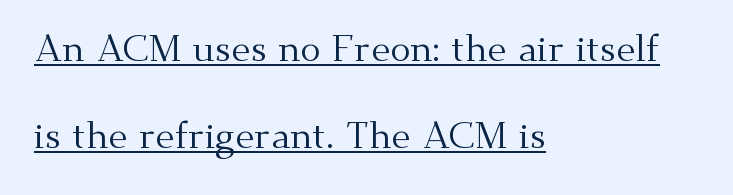
Q: Is the text bold? A: No.
Q: Is the text italic (slanted)? A: No, it is upright.
Q: Is the typeface a serif or a sans-serif typeface? A: Serif.
Q: Is the text underlined? A: Yes.
Q: How is the paragraph aligned? A: Left-aligned.
Q: Is the spacing between letters normal or unusually wide? A: Normal.
Q: Is the spacing between lines tight, normal or loose? A: Loose.
Q: Width (condensed, normal, or wide)? A: Normal.
Q: Stroke contrast? A: Medium.
Q: x-height? A: Small.
Q: Monospaced? A: No.
